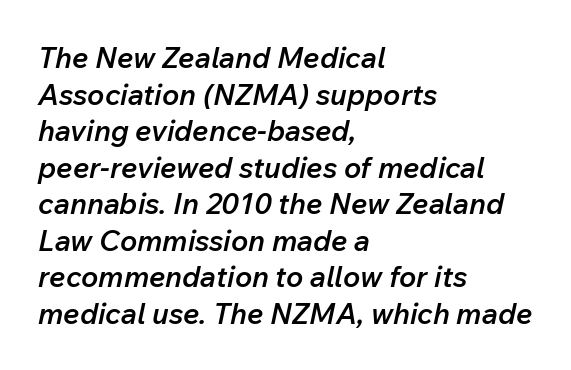
Q: Is the text bold? A: Semi-bold.
Q: Is the text italic (slanted)? A: Yes, it leans right by about 12 degrees.
Q: Is the text underlined? A: No.
Q: How is the paragraph aligned? A: Left-aligned.
Q: Is the spacing between letters normal or unusually wide? A: Normal.
Q: Is the spacing between lines tight, normal or loose? A: Normal.
Q: Width (condensed, normal, or wide)? A: Normal.
Q: Stroke contrast? A: Low.
Q: x-height? A: Medium.
Q: Monospaced? A: No.
